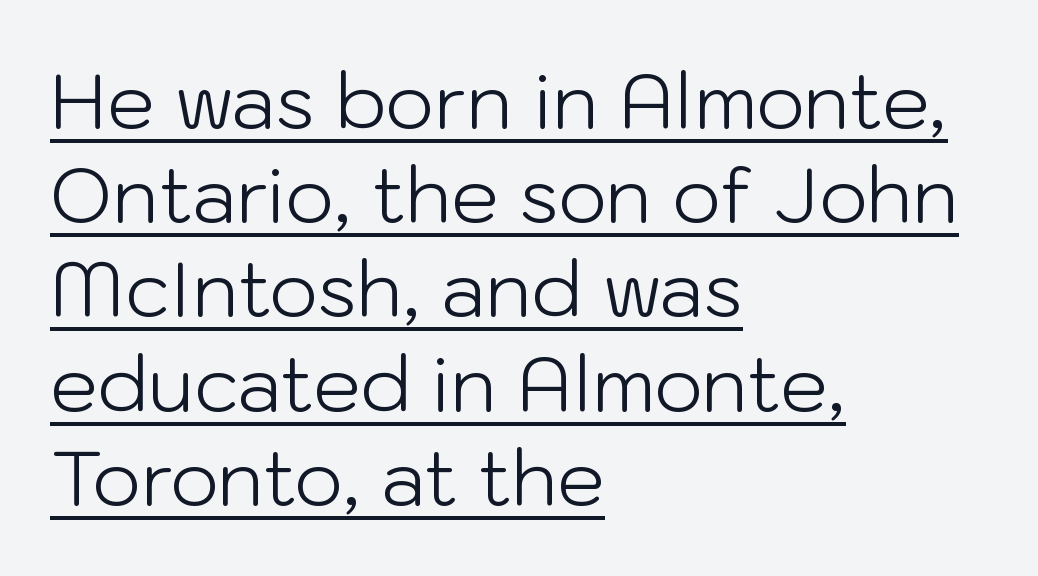
The image shows 76 px light sans-serif type, upright; set left-aligned, line spacing 1.24x, normal letter spacing, underlined; low stroke contrast and a medium x-height.
